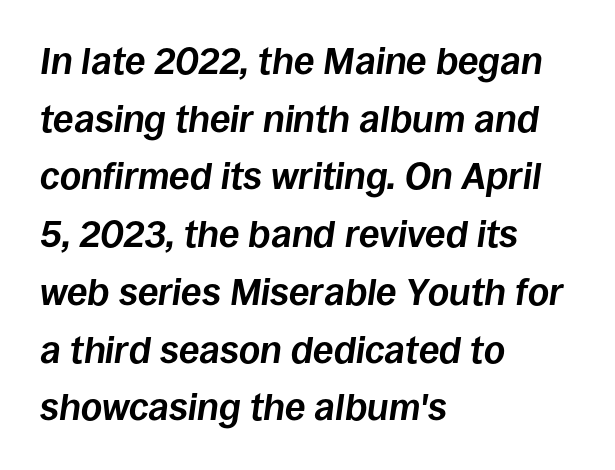
Q: Is the text bold? A: Yes.
Q: Is the text italic (slanted)? A: Yes, it leans right by about 8 degrees.
Q: Is the text underlined? A: No.
Q: How is the paragraph aligned? A: Left-aligned.
Q: Is the spacing between letters normal or unusually wide? A: Normal.
Q: Is the spacing between lines tight, normal or loose? A: Normal.
Q: Width (condensed, normal, or wide)? A: Normal.
Q: Stroke contrast? A: Low.
Q: x-height? A: Large.
Q: Monospaced? A: No.
